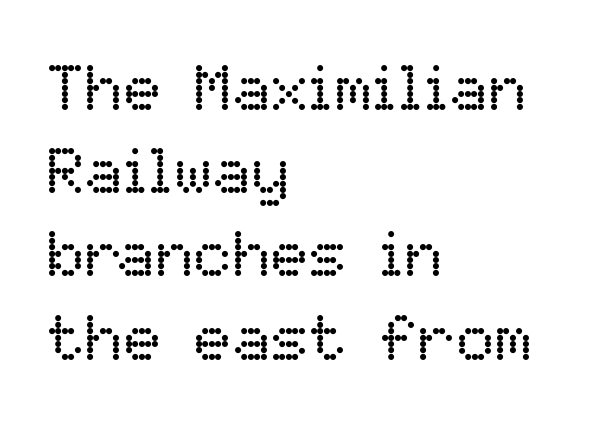
The letters look calm and open, with moderate or lighter stems. No word sits above an underline. Successive baselines arrive at the customary interval. This sample has the flowing, uneven cadence of proportional lettering. Compared with typical body copy, the letter spacing here is the same.
